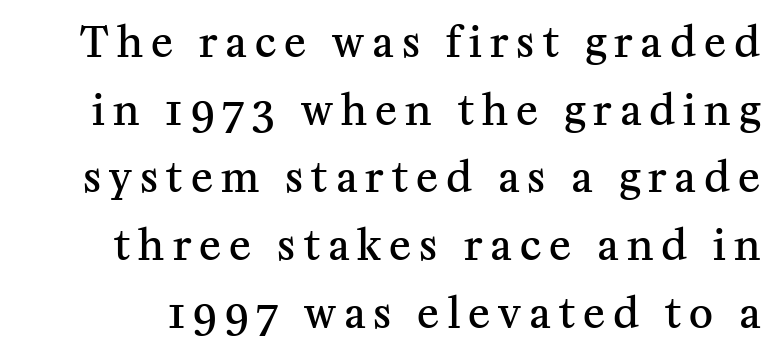
{"serif": "yes", "italic": "no", "bold": "semi", "weight": "semibold", "width": "normal", "stroke_contrast": "medium", "x_height": "medium", "monospaced": "no", "underline": "no", "line_spacing": "normal", "line_spacing_ratio": 1.65, "letter_spacing": "wide", "letter_spacing_em": 0.2, "glyph_px": 41}
